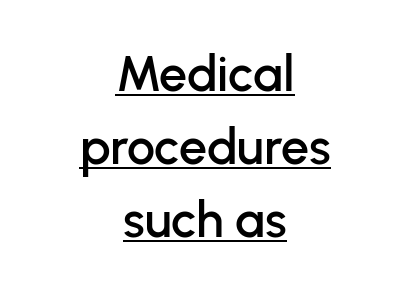
{"serif": "no", "italic": "no", "width": "normal", "stroke_contrast": "low", "x_height": "medium", "monospaced": "no", "underline": "yes", "align": "center", "line_spacing": "normal", "line_spacing_ratio": 1.46, "letter_spacing": "normal", "letter_spacing_em": 0.0, "glyph_px": 50}
